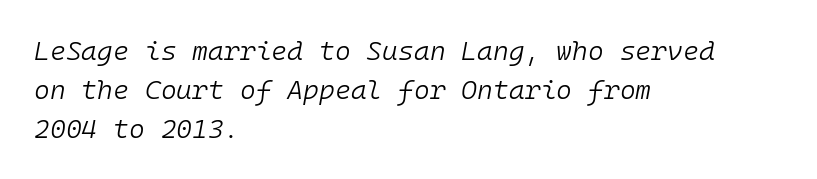
The image shows 27 px text type, italic (leaning right); set left-aligned, normal line spacing (1.44x), normal letter spacing, not underlined.
